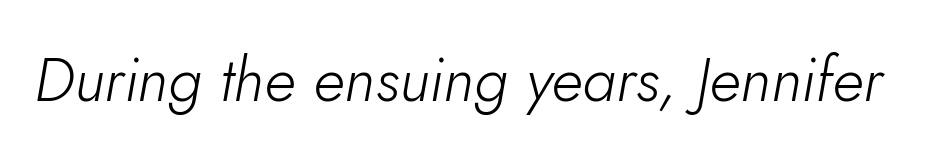
{"italic": "yes", "lean": "right", "slant_degrees": 10, "bold": "no", "weight": "light", "width": "normal", "stroke_contrast": "low", "x_height": "small", "monospaced": "no", "underline": "no", "letter_spacing": "normal", "letter_spacing_em": 0.0, "glyph_px": 62}
